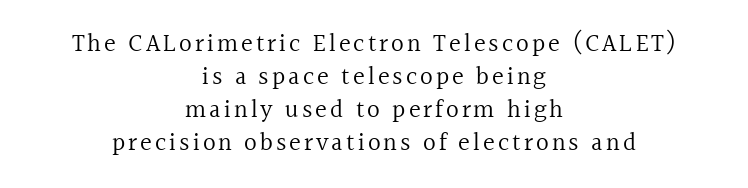
Q: Is the text bold? A: No.
Q: Is the text italic (slanted)? A: No, it is upright.
Q: Is the text underlined? A: No.
Q: How is the paragraph aligned? A: Centered.
Q: Is the spacing between lines tight, normal or loose? A: Normal.
